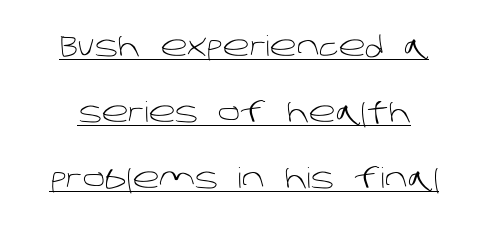
Between one letter and the next there's only the usual sliver of space. Classification — sans serif. The face used here appears with an underline applied. You could not count columns in this text — the font is proportionally spaced. Successive baselines arrive slowly, with a big drop between each.
